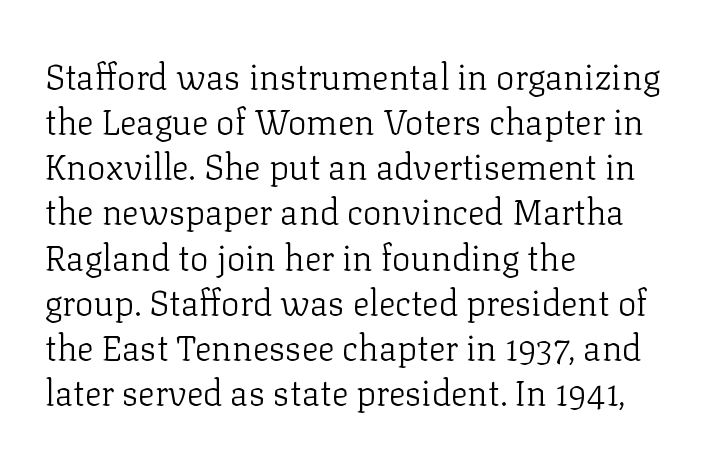
{"serif": "yes", "italic": "no", "bold": "no", "weight": "light", "width": "normal", "stroke_contrast": "low", "x_height": "medium", "monospaced": "no", "underline": "no", "align": "left", "line_spacing": "normal", "line_spacing_ratio": 1.29, "letter_spacing": "normal", "letter_spacing_em": 0.0, "glyph_px": 35}
